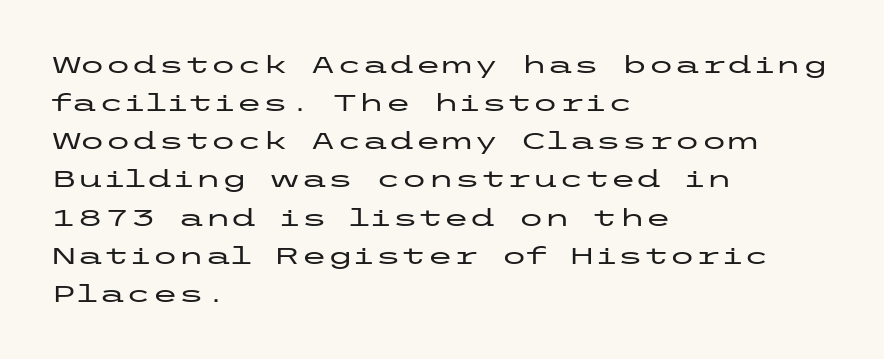
{"italic": "no", "underline": "no", "align": "left", "line_spacing": "normal", "line_spacing_ratio": 1.59, "letter_spacing": "normal", "letter_spacing_em": 0.0, "glyph_px": 24}
